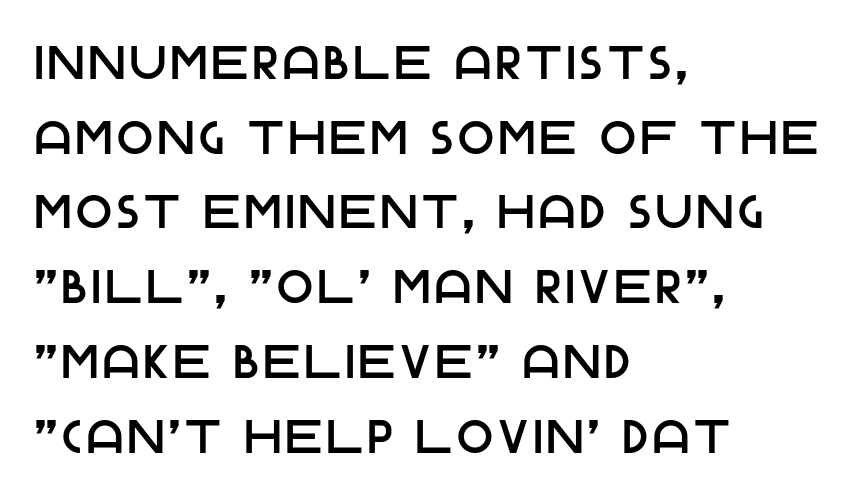
The image shows 47 px sans-serif type, upright; set left-aligned, normal line spacing (1.59x), not underlined; low stroke contrast and a large x-height.
